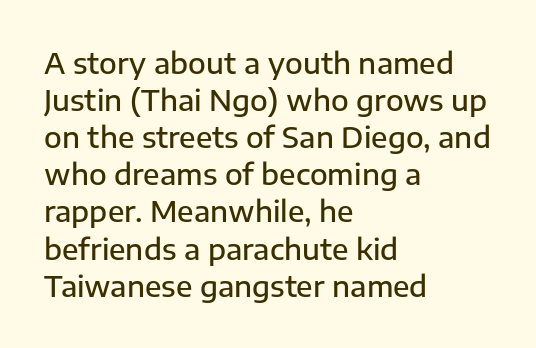
Q: Is the text bold? A: Semi-bold.
Q: Is the text italic (slanted)? A: No, it is upright.
Q: Is the typeface a serif or a sans-serif typeface? A: Sans-serif.
Q: Is the text underlined? A: No.
Q: How is the paragraph aligned? A: Left-aligned.
Q: Is the spacing between letters normal or unusually wide? A: Normal.
Q: Is the spacing between lines tight, normal or loose? A: Normal.
Q: Width (condensed, normal, or wide)? A: Normal.
Q: Stroke contrast? A: Low.
Q: x-height? A: Medium.
Q: Monospaced? A: No.
